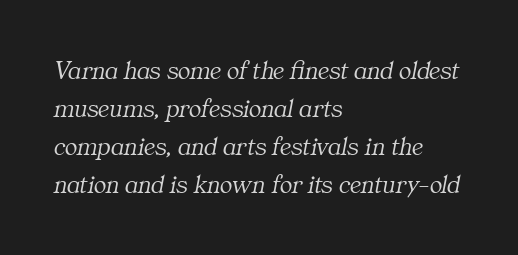
Does the leading feel generous? No, just average. Compared with ordinary roman type, these characters are visibly tilted. One-word summary of the alignment: left. The space beneath each line is pristine and unruled.
